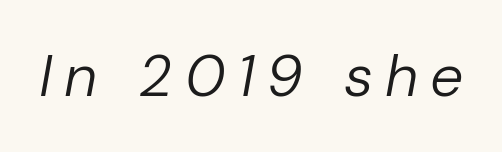
The image shows 59 px regular-weight type, italic (leaning right); set unusually wide letter spacing (+0.2 em), not underlined; low stroke contrast and a medium x-height.
